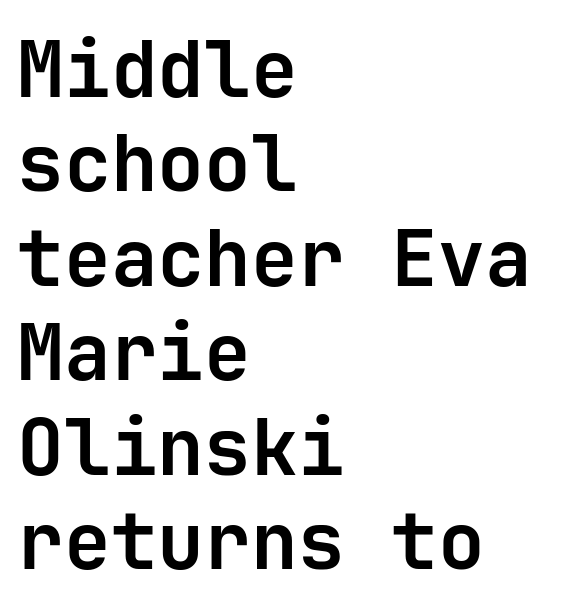
The image shows 78 px bold sans-serif type, upright, monospaced; set left-aligned, line spacing 1.21x, normal letter spacing, not underlined; low stroke contrast and a medium x-height.
